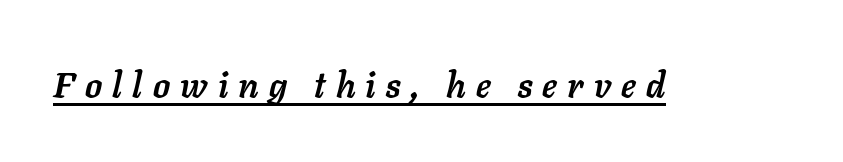
The image shows 35 px semibold type, italic (leaning right); set unusually wide letter spacing (+0.29 em), underlined; low stroke contrast and a medium x-height.
